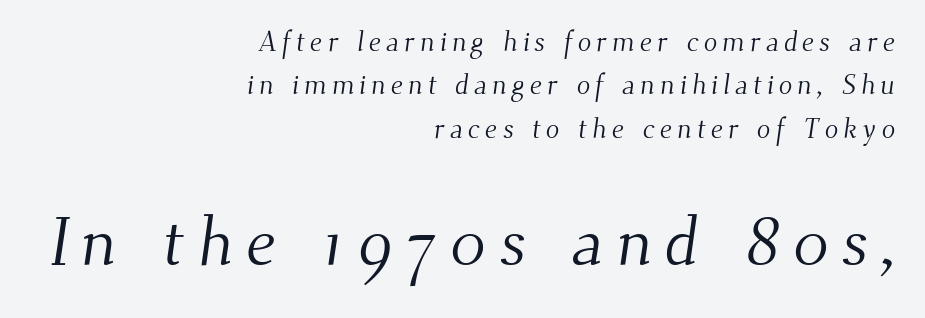
{"serif": "yes", "bold": "no", "weight": "light", "width": "normal", "stroke_contrast": "medium", "x_height": "small", "monospaced": "no", "underline": "no", "align": "right", "line_spacing": "normal", "line_spacing_ratio": 1.55, "larger_block": "second", "size_ratio": 2.46, "glyph_px": 69}
